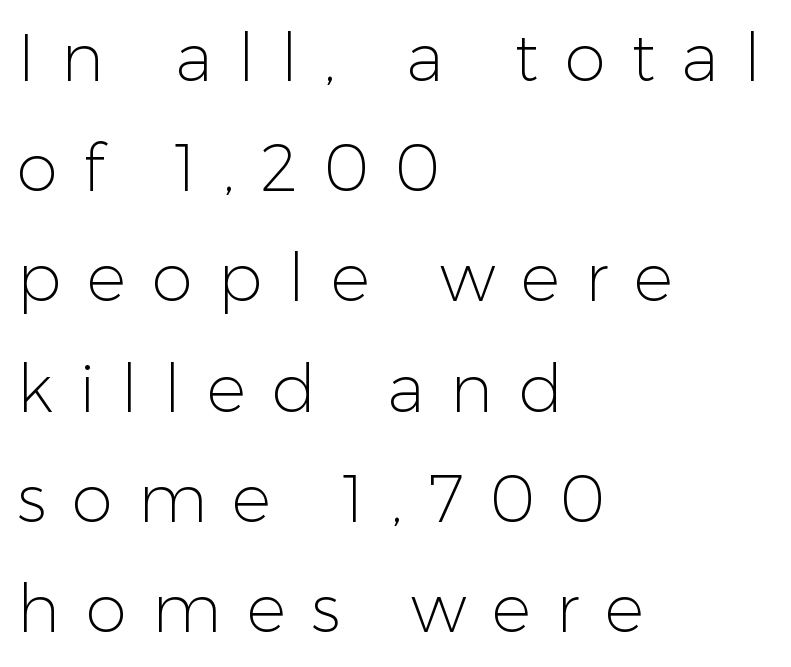
Note the varied advance widths — an 'i' is clearly narrower than an 'm'. The rows are spaced the way most documents space them. The face used here is a sans, in the tradition of grotesques and geometrics. Posture: straight, roman, zero tilt. The weight tops out at a normal text grade.
